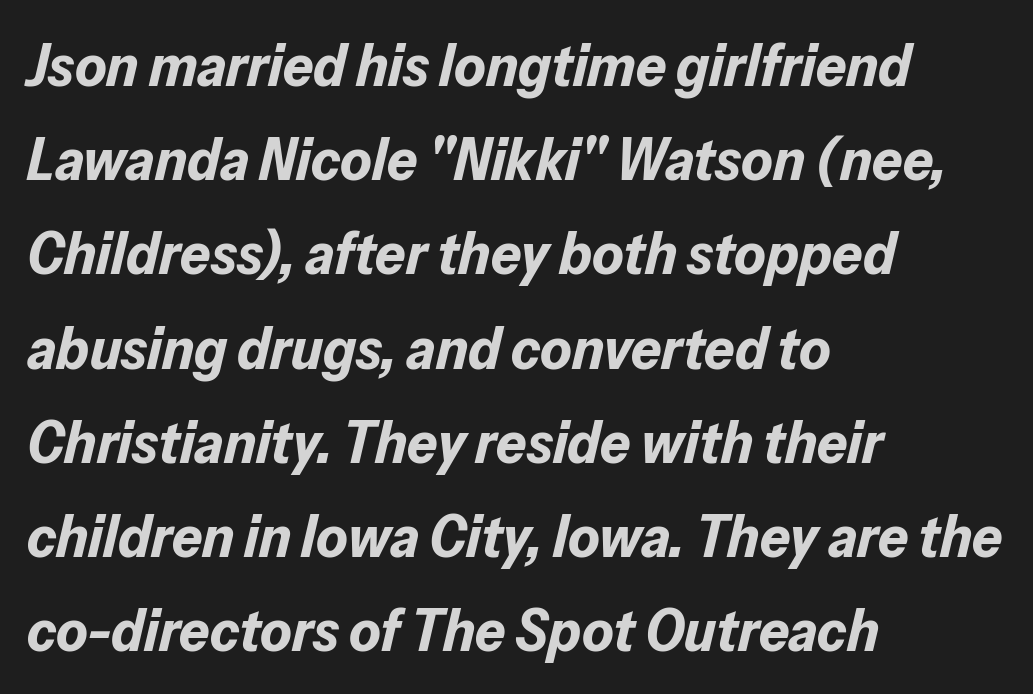
Q: Is the text bold? A: Yes.
Q: Is the text italic (slanted)? A: Yes, it leans right by about 13 degrees.
Q: Is the text underlined? A: No.
Q: How is the paragraph aligned? A: Left-aligned.
Q: Is the spacing between letters normal or unusually wide? A: Normal.
Q: Is the spacing between lines tight, normal or loose? A: Normal.
Q: Width (condensed, normal, or wide)? A: Normal.
Q: Stroke contrast? A: Low.
Q: x-height? A: Medium.
Q: Monospaced? A: No.
